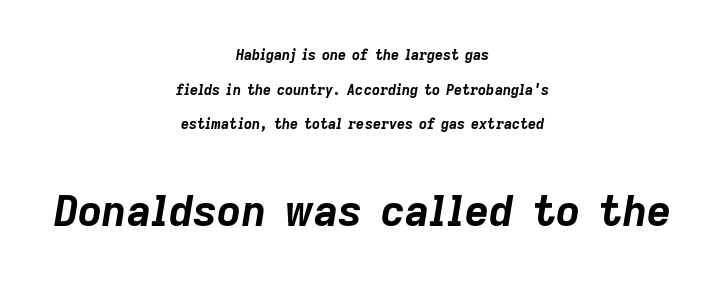
The image shows 42 px bold type, italic (leaning right); set centered, loose line spacing (2.48x), normal letter spacing, not underlined; the second (bottom) block is 3.0x larger; low stroke contrast and a medium x-height.
